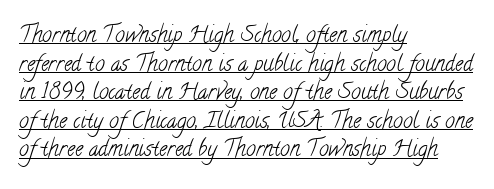
The image shows 22 px text type; set left-aligned, normal line spacing (1.3x), normal letter spacing, underlined.
